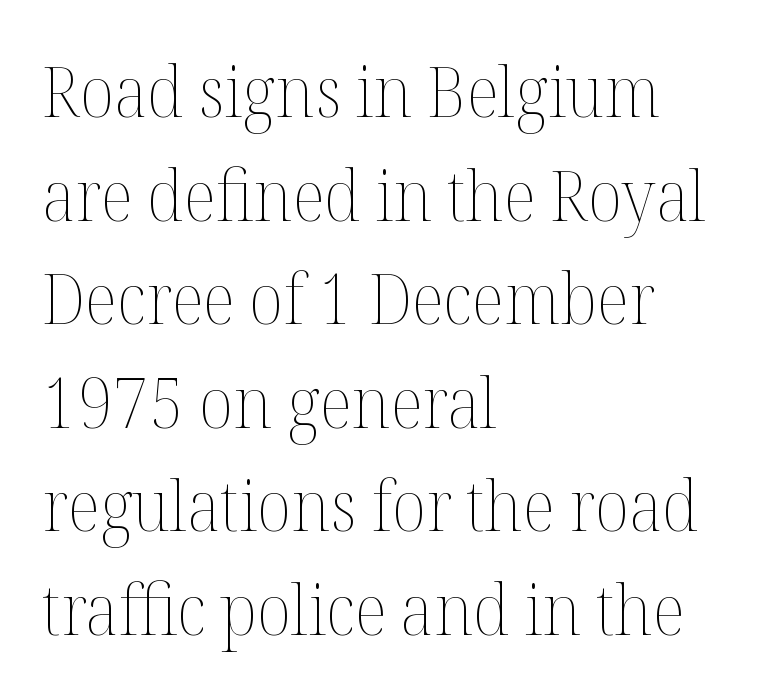
The image shows 70 px thin type, upright; set left-aligned, normal line spacing (1.48x), normal letter spacing, not underlined; medium stroke contrast and a medium x-height.
